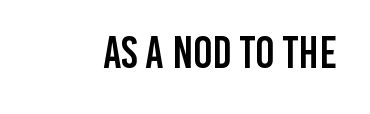
Classification — sans serif. Ordinary non-slanted type is in use. Words float on clear page, feet unadorned. Looks like regular typesetting: each glyph gets only the width it needs.
